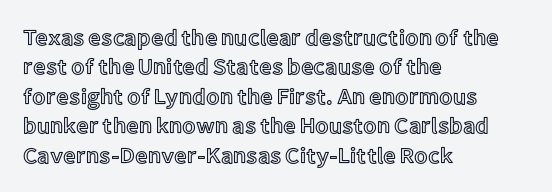
The image shows 22 px text type, upright; set left-aligned, normal line spacing (1.34x), normal letter spacing, not underlined.
